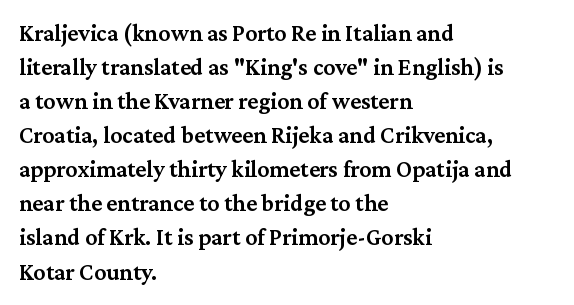
Q: Is the text bold? A: Semi-bold.
Q: Is the text italic (slanted)? A: No, it is upright.
Q: Is the text underlined? A: No.
Q: How is the paragraph aligned? A: Left-aligned.
Q: Is the spacing between letters normal or unusually wide? A: Normal.
Q: Is the spacing between lines tight, normal or loose? A: Normal.
